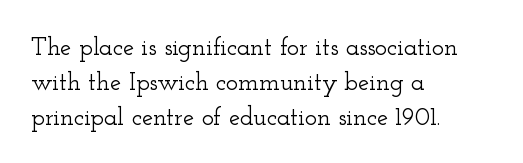
The image shows 25 px text type, upright; set left-aligned, normal line spacing (1.4x), normal letter spacing, not underlined.
